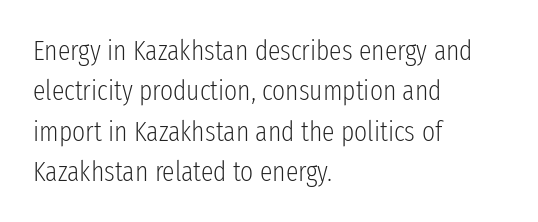
Q: Is the text bold? A: No.
Q: Is the text italic (slanted)? A: No, it is upright.
Q: Is the typeface a serif or a sans-serif typeface? A: Sans-serif.
Q: Is the text underlined? A: No.
Q: How is the paragraph aligned? A: Left-aligned.
Q: Is the spacing between letters normal or unusually wide? A: Normal.
Q: Is the spacing between lines tight, normal or loose? A: Normal.
Q: Width (condensed, normal, or wide)? A: Condensed.
Q: Stroke contrast? A: Low.
Q: x-height? A: Medium.
Q: Monospaced? A: No.
